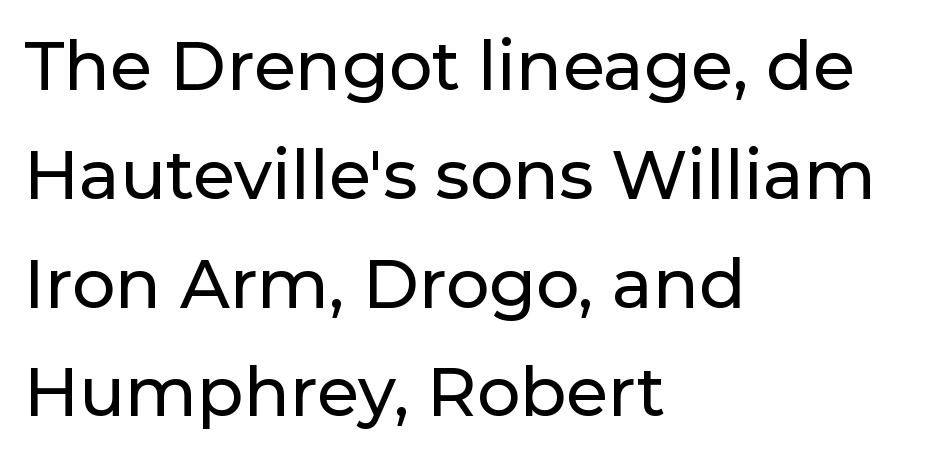
The image shows 68 px sans-serif type, upright; set left-aligned, normal line spacing (1.6x), normal letter spacing, not underlined; low stroke contrast and a medium x-height.
